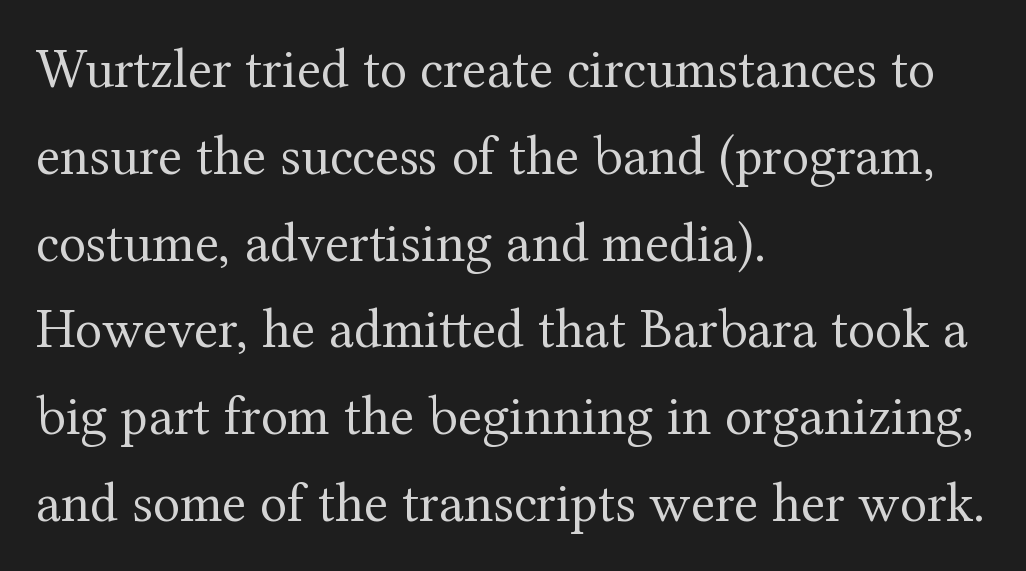
{"serif": "yes", "italic": "no", "bold": "no", "weight": "regular", "width": "normal", "stroke_contrast": "medium", "x_height": "medium", "monospaced": "no", "underline": "no", "align": "left", "line_spacing": "normal", "line_spacing_ratio": 1.55, "letter_spacing": "normal", "letter_spacing_em": 0.0, "glyph_px": 56}
